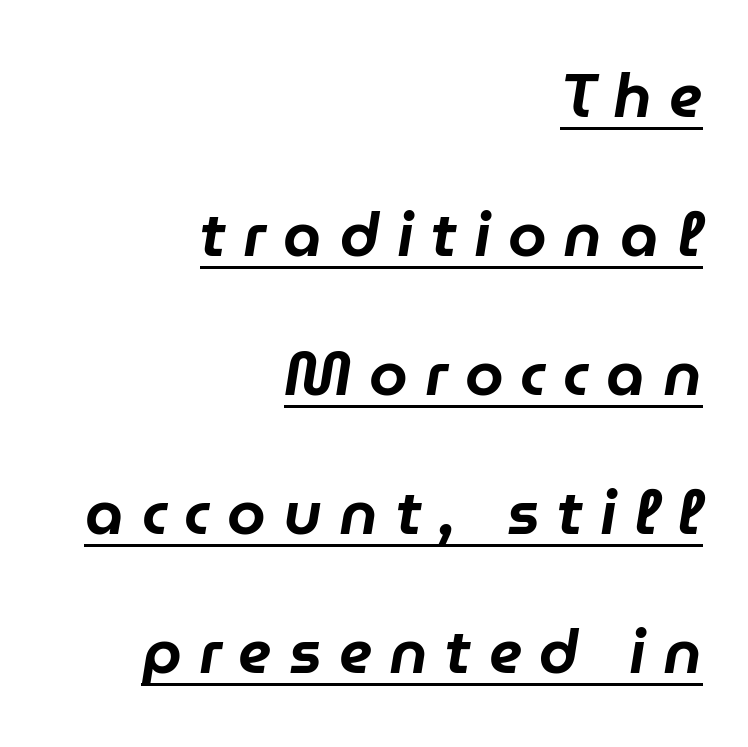
The face used here is proportionally spaced, like ordinary book or web type. Every character sits at an angle, as italics do. Summary of vertical rhythm: relaxed, with wide interline spacing. A flush-right, rag-left setting is used for this passage. This rendering widens character spacing well past its baseline value. The face used here appears with an underline applied.
